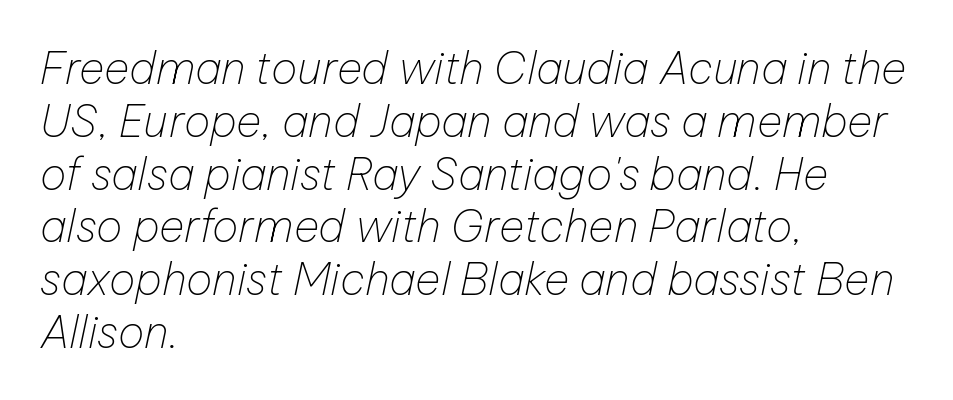
Q: Is the text bold? A: No.
Q: Is the text italic (slanted)? A: Yes, it leans right by about 12 degrees.
Q: Is the text underlined? A: No.
Q: How is the paragraph aligned? A: Left-aligned.
Q: Is the spacing between letters normal or unusually wide? A: Normal.
Q: Width (condensed, normal, or wide)? A: Normal.
Q: Stroke contrast? A: Low.
Q: x-height? A: Medium.
Q: Monospaced? A: No.
